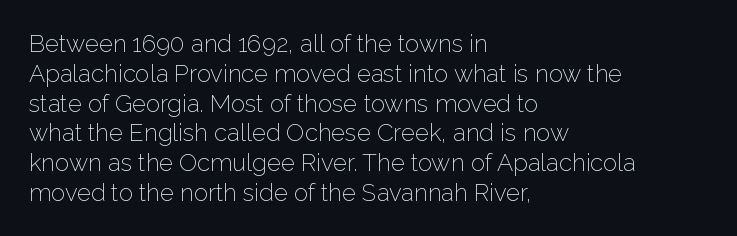
The image shows 24 px text type, upright; set left-aligned, line spacing 1.24x, normal letter spacing, not underlined.
